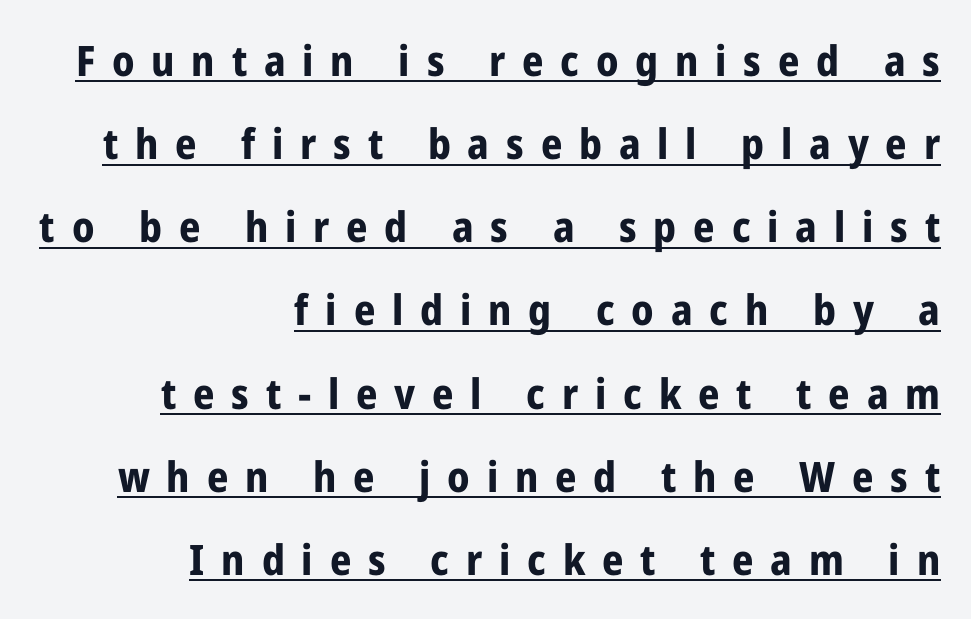
The image shows 42 px bold, condensed sans-serif type, upright; set right-aligned, loose line spacing (1.98x), unusually wide letter spacing (+0.4 em), underlined; low stroke contrast and a medium x-height.
